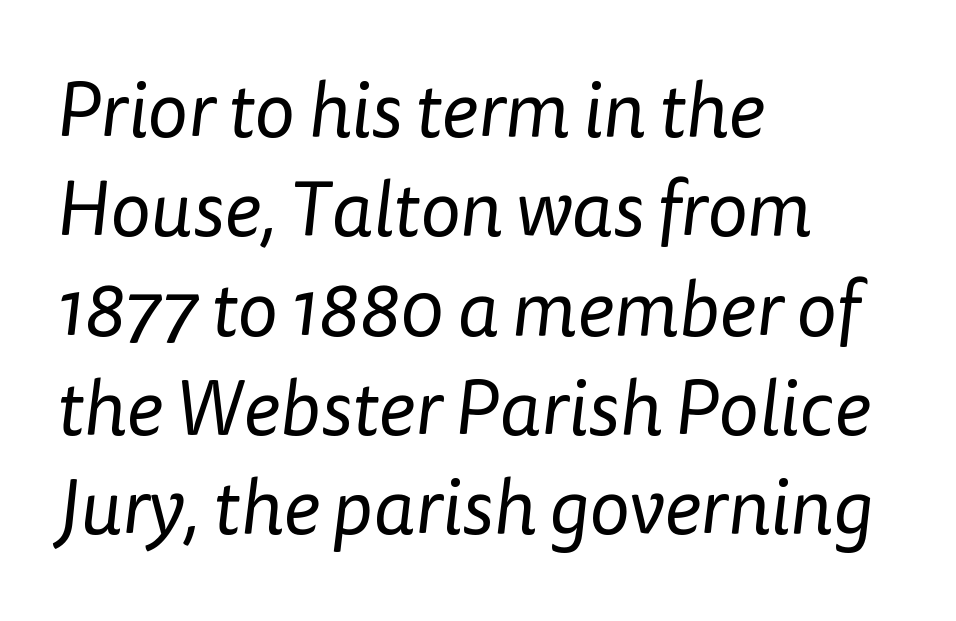
The image shows 77 px regular-weight sans-serif type; set left-aligned, normal line spacing (1.29x), normal letter spacing, not underlined; low stroke contrast and a medium x-height.
